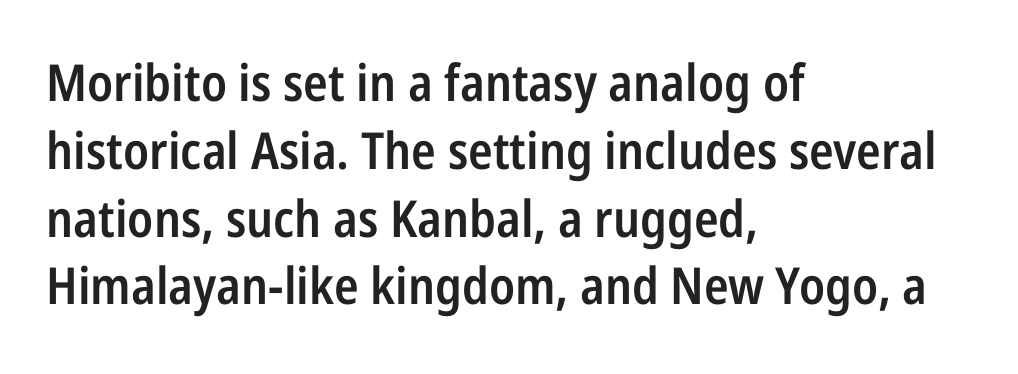
{"serif": "no", "italic": "no", "bold": "semi", "weight": "semibold", "width": "condensed", "stroke_contrast": "low", "x_height": "medium", "monospaced": "no", "underline": "no", "align": "left", "line_spacing": "normal", "line_spacing_ratio": 1.33, "letter_spacing": "normal", "letter_spacing_em": 0.0, "glyph_px": 51}
